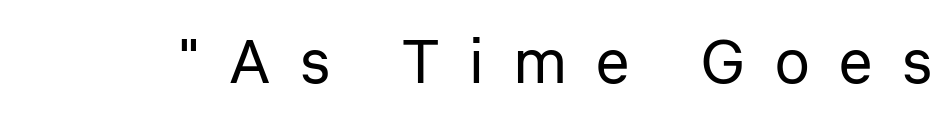
Q: Is the text bold? A: No.
Q: Is the text italic (slanted)? A: No, it is upright.
Q: Is the typeface a serif or a sans-serif typeface? A: Sans-serif.
Q: Is the text underlined? A: No.
Q: Is the spacing between letters normal or unusually wide? A: Unusually wide.
Q: Width (condensed, normal, or wide)? A: Normal.
Q: Stroke contrast? A: Low.
Q: x-height? A: Medium.
Q: Monospaced? A: No.
